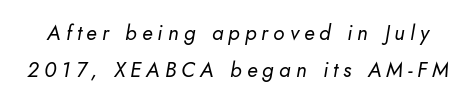
Quick note: underline off. Observe the wide spacing: letters keep a clear distance from each other. No chunkiness to these letters — they're not bold. Posture: slanted.
